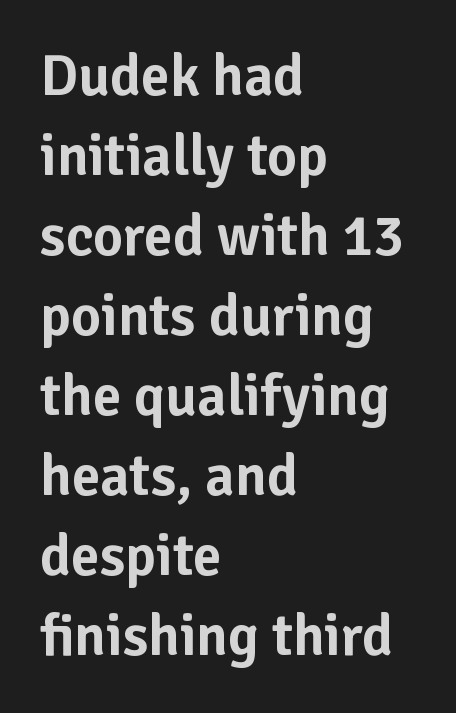
Is there any slant? The stems are plumb. These lines are rendered in a variable-pitch font. The words here are not underlined. Notice how the passage keeps a crisp vertical edge on the left only. Between one letter and the next there's only the usual sliver of space.
